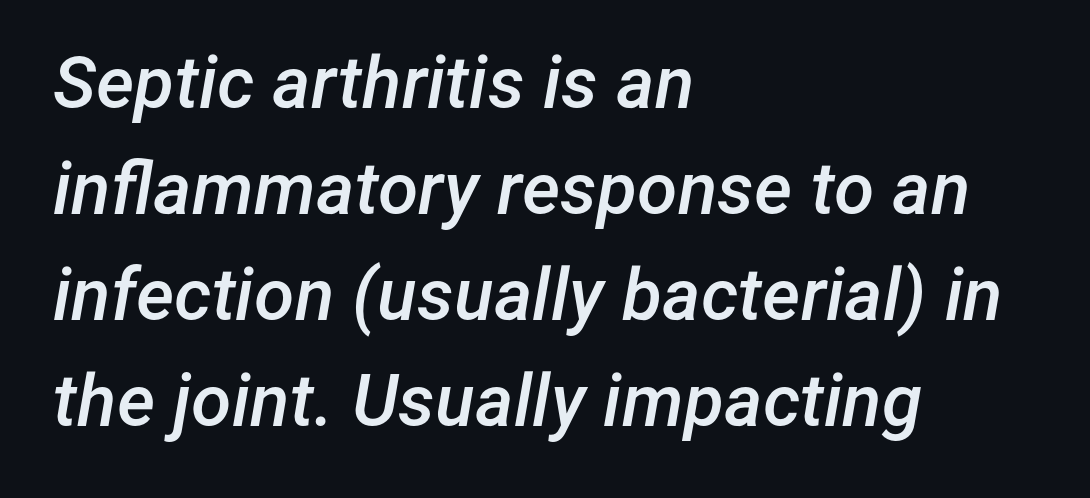
{"italic": "yes", "lean": "right", "slant_degrees": 12, "bold": "semi", "weight": "semibold", "width": "normal", "stroke_contrast": "low", "x_height": "medium", "monospaced": "no", "underline": "no", "align": "left", "line_spacing": "normal", "line_spacing_ratio": 1.45, "letter_spacing": "normal", "letter_spacing_em": 0.0, "glyph_px": 73}
